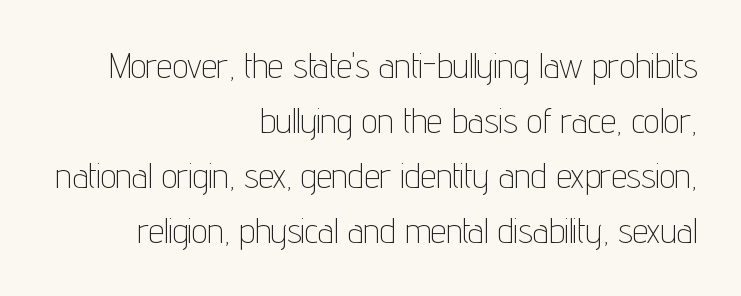
Q: Is the text bold? A: No.
Q: Is the text italic (slanted)? A: No, it is upright.
Q: Is the typeface a serif or a sans-serif typeface? A: Sans-serif.
Q: Is the text underlined? A: No.
Q: How is the paragraph aligned? A: Right-aligned.
Q: Is the spacing between letters normal or unusually wide? A: Normal.
Q: Is the spacing between lines tight, normal or loose? A: Normal.
Q: Width (condensed, normal, or wide)? A: Condensed.
Q: Stroke contrast? A: Low.
Q: x-height? A: Medium.
Q: Monospaced? A: No.
